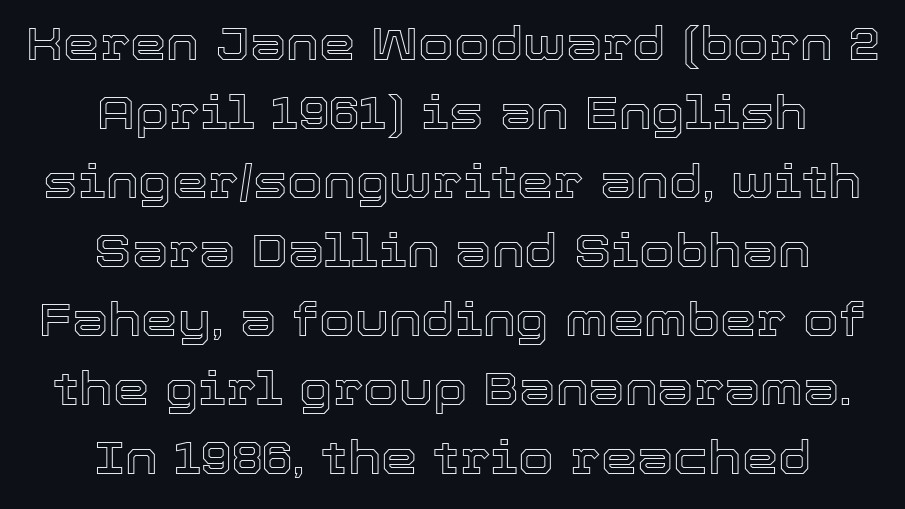
{"italic": "no", "width": "normal", "x_height": "medium", "monospaced": "no", "underline": "no", "align": "center", "line_spacing": "normal", "line_spacing_ratio": 1.5, "letter_spacing": "normal", "letter_spacing_em": 0.0, "glyph_px": 46}
